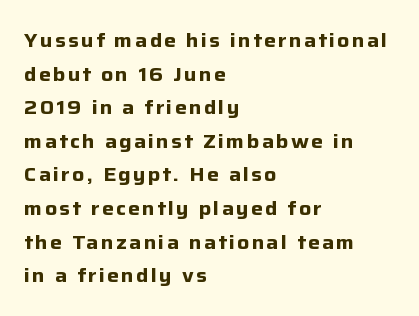
Q: Is the text bold? A: Yes.
Q: Is the text italic (slanted)? A: No, it is upright.
Q: Is the text underlined? A: No.
Q: How is the paragraph aligned? A: Left-aligned.
Q: Is the spacing between lines tight, normal or loose? A: Normal.
